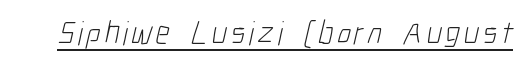
The image shows 33 px light, condensed sans-serif type; set underlined; low stroke contrast and a medium x-height.
